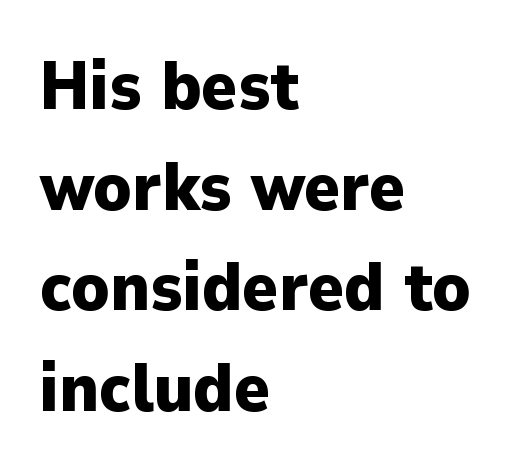
The font family rendered here belongs to the sans-serif group. The baseline area is clear. The rows are spaced the way most documents space them. The horizontal fit of the characters is conventional and even. Horizontally, the lines are justified to the leading edge only.
